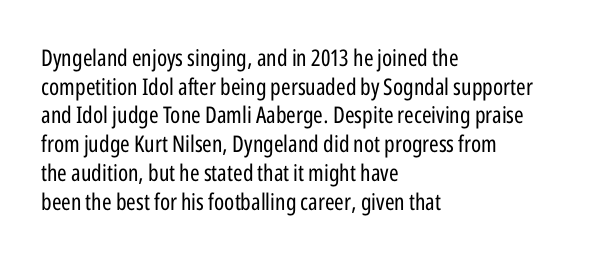
The image shows 23 px text type, upright; set left-aligned, normal line spacing (1.25x), normal letter spacing, not underlined.
